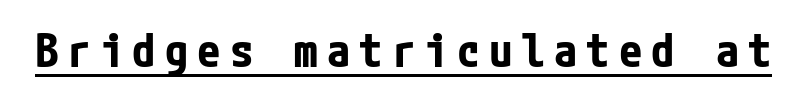
The image shows 47 px bold, condensed sans-serif type, upright; set underlined; low stroke contrast and a medium x-height.
